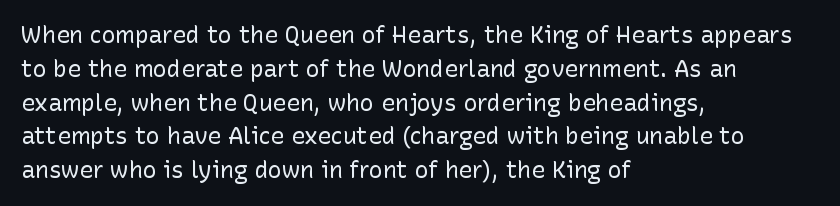
Q: Is the text bold? A: No.
Q: Is the text italic (slanted)? A: No, it is upright.
Q: Is the text underlined? A: No.
Q: How is the paragraph aligned? A: Left-aligned.
Q: Is the spacing between letters normal or unusually wide? A: Normal.
Q: Is the spacing between lines tight, normal or loose? A: Normal.
